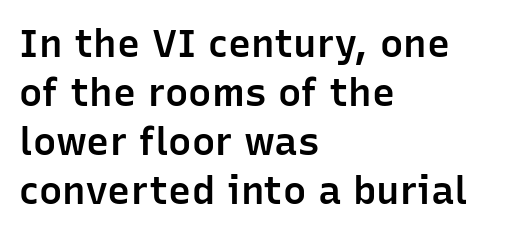
The specimen reads as upright at a glance. Regular leading. Left-aligned paragraph, ragged on the right. Typesetter's note: demi weight, one step under bold. Classification — sans serif. Students, note that the glyphs here touch the page at normal intervals.
